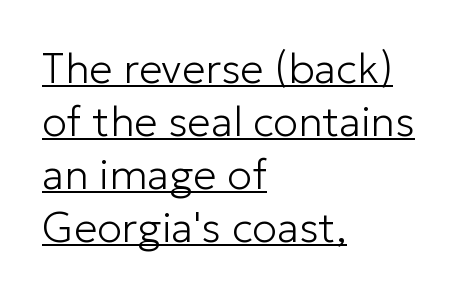
Weight class: somewhere from thin through regular. Standard letterfit; no display-style spreading of the glyphs. Are there feet on the stems? There aren't — it's a sans. In terms of posture, this sample is upright. Beneath each row of characters lies a ruled line. These lines are set flush left with a ragged right edge.
